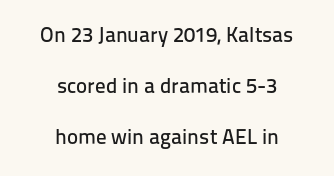
{"italic": "no", "underline": "no", "align": "center", "line_spacing": "loose", "line_spacing_ratio": 2.42, "letter_spacing": "normal", "letter_spacing_em": 0.0, "glyph_px": 21}
